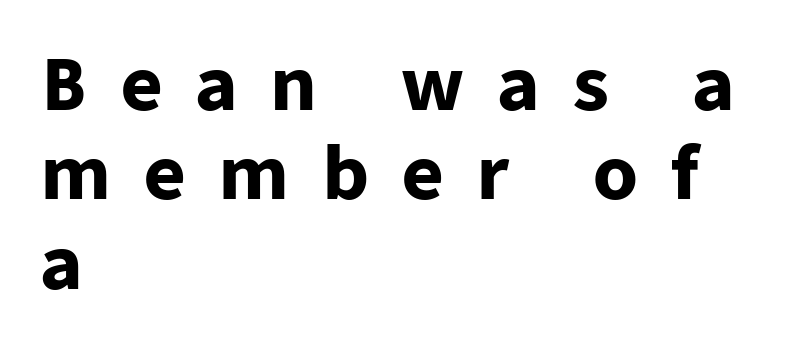
Q: Is the text bold? A: Yes.
Q: Is the text italic (slanted)? A: No, it is upright.
Q: Is the typeface a serif or a sans-serif typeface? A: Sans-serif.
Q: Is the text underlined? A: No.
Q: How is the paragraph aligned? A: Left-aligned.
Q: Is the spacing between letters normal or unusually wide? A: Unusually wide.
Q: Width (condensed, normal, or wide)? A: Normal.
Q: Stroke contrast? A: Low.
Q: x-height? A: Medium.
Q: Monospaced? A: No.
